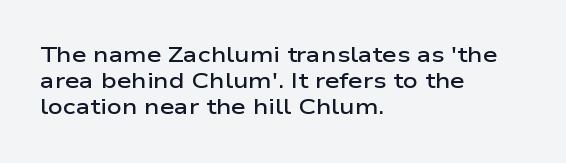
Q: Is the text bold? A: Semi-bold.
Q: Is the text italic (slanted)? A: No, it is upright.
Q: Is the text underlined? A: No.
Q: How is the paragraph aligned? A: Left-aligned.
Q: Is the spacing between letters normal or unusually wide? A: Normal.
